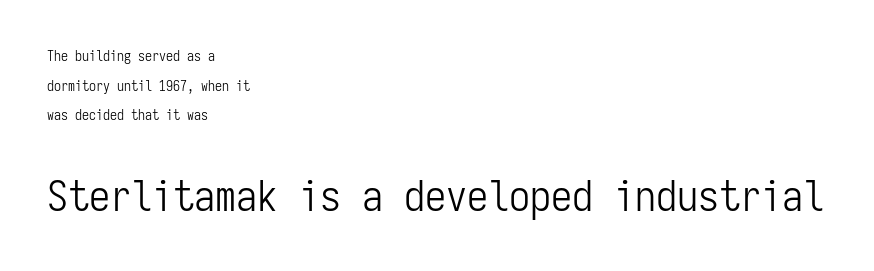
No italicization has been applied; the sample stays upright. Fixed-width glyphs throughout — classic coding-font behaviour. Stems here are at most as thick as an everyday book face. The rendering keeps characters at their native spacing. Grotesque or geometric, the face here clearly has no serifs.
